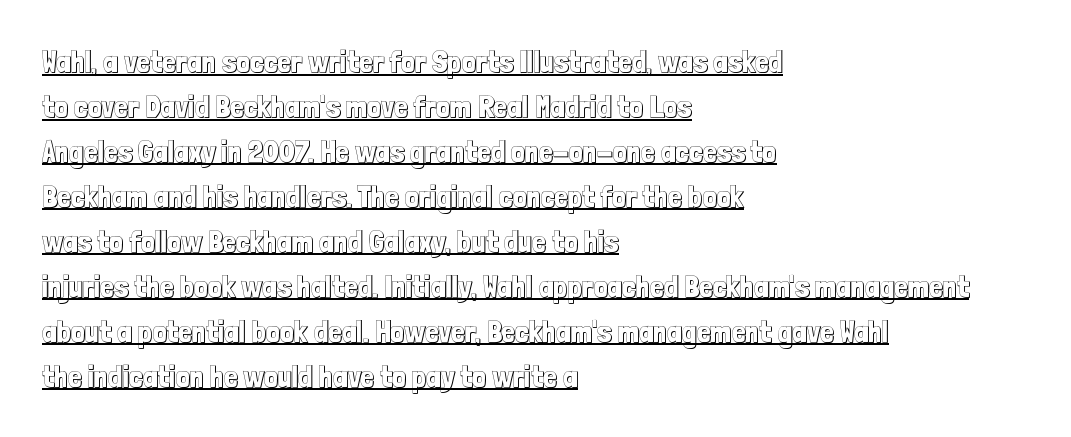
Q: Is the text italic (slanted)? A: No, it is upright.
Q: Is the text underlined? A: Yes.
Q: How is the paragraph aligned? A: Left-aligned.
Q: Is the spacing between letters normal or unusually wide? A: Normal.
Q: Is the spacing between lines tight, normal or loose? A: Normal.
Q: Width (condensed, normal, or wide)? A: Condensed.
Q: x-height? A: Medium.
Q: Monospaced? A: No.
